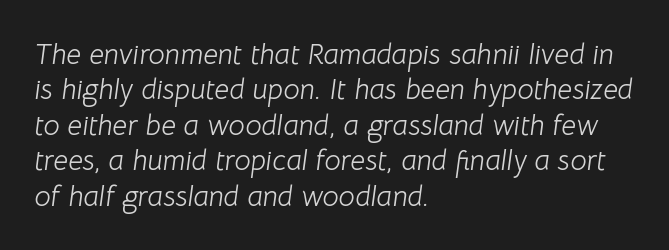
{"italic": "yes", "lean": "right", "slant_degrees": 8, "bold": "no", "weight": "light", "width": "normal", "stroke_contrast": "low", "x_height": "medium", "monospaced": "no", "underline": "no", "align": "left", "line_spacing_ratio": 1.22, "letter_spacing": "normal", "letter_spacing_em": 0.0, "glyph_px": 29}
